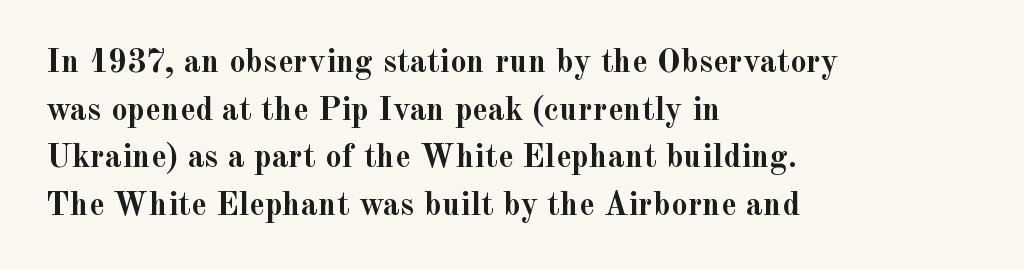
Q: Is the text bold? A: Yes.
Q: Is the text italic (slanted)? A: No, it is upright.
Q: Is the typeface a serif or a sans-serif typeface? A: Serif.
Q: Is the text underlined? A: No.
Q: How is the paragraph aligned? A: Left-aligned.
Q: Is the spacing between letters normal or unusually wide? A: Normal.
Q: Is the spacing between lines tight, normal or loose? A: Normal.
Q: Width (condensed, normal, or wide)? A: Normal.
Q: x-height? A: Small.
Q: Monospaced? A: No.
